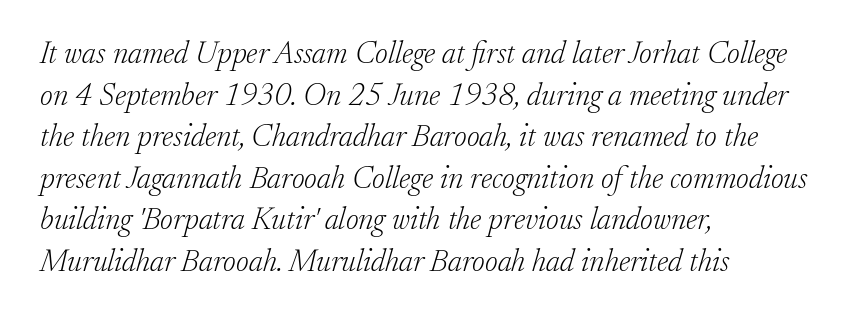
The image shows 31 px light serif type, italic (leaning right); set left-aligned, normal line spacing (1.34x), normal letter spacing, not underlined; low stroke contrast and a small x-height.
